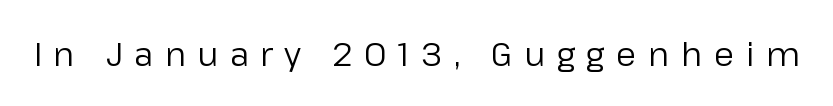
Q: Is the text bold? A: No.
Q: Is the text italic (slanted)? A: No, it is upright.
Q: Is the typeface a serif or a sans-serif typeface? A: Sans-serif.
Q: Is the text underlined? A: No.
Q: Is the spacing between letters normal or unusually wide? A: Unusually wide.
Q: Width (condensed, normal, or wide)? A: Normal.
Q: Stroke contrast? A: Low.
Q: x-height? A: Medium.
Q: Monospaced? A: No.
